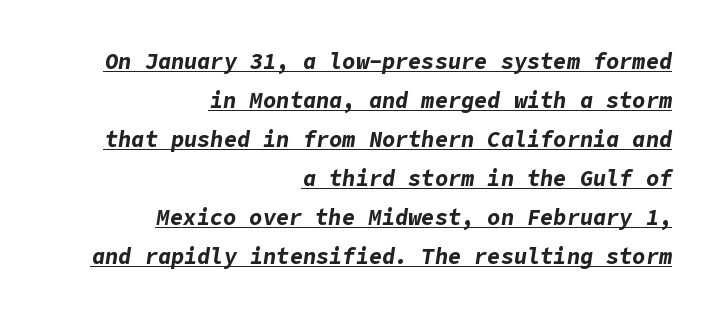
{"italic": "yes", "lean": "right", "slant_degrees": 9, "bold": "yes", "underline": "yes", "align": "right", "line_spacing_ratio": 1.77, "letter_spacing": "normal", "letter_spacing_em": 0.0, "glyph_px": 22}
